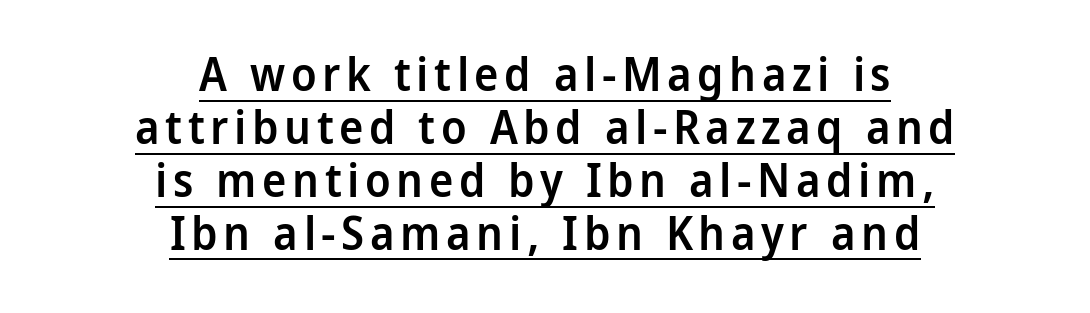
The image shows 46 px semibold, condensed sans-serif type, upright; set centered, tight line spacing (1.15x), underlined; low stroke contrast and a large x-height.
